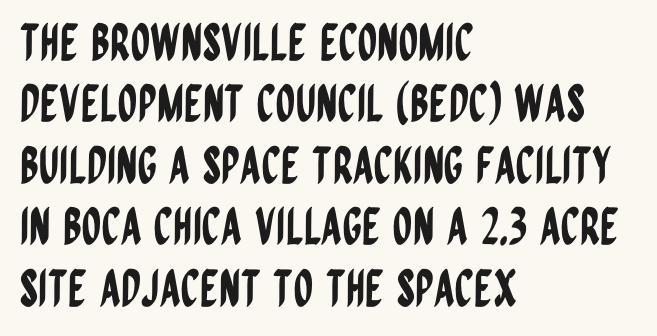
The image shows 50 px condensed sans-serif type, upright; set left-aligned, line spacing 1.23x, normal letter spacing, not underlined; low stroke contrast and a large x-height.
